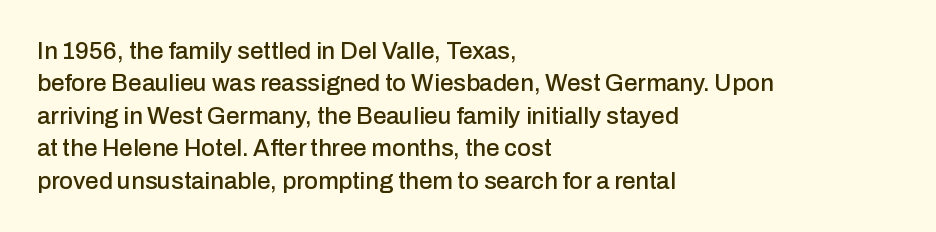
{"italic": "no", "underline": "no", "align": "left", "line_spacing": "normal", "line_spacing_ratio": 1.35, "letter_spacing": "normal", "letter_spacing_em": 0.0, "glyph_px": 24}
